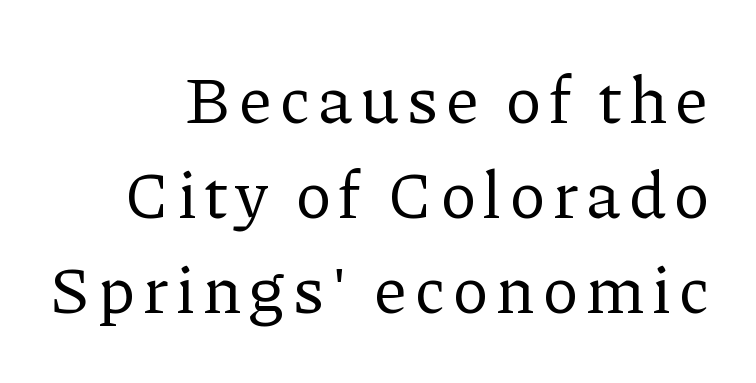
Q: Is the text bold? A: No.
Q: Is the text italic (slanted)? A: No, it is upright.
Q: Is the typeface a serif or a sans-serif typeface? A: Serif.
Q: Is the text underlined? A: No.
Q: How is the paragraph aligned? A: Right-aligned.
Q: Is the spacing between lines tight, normal or loose? A: Normal.
Q: Width (condensed, normal, or wide)? A: Normal.
Q: Stroke contrast? A: Low.
Q: x-height? A: Medium.
Q: Monospaced? A: No.
